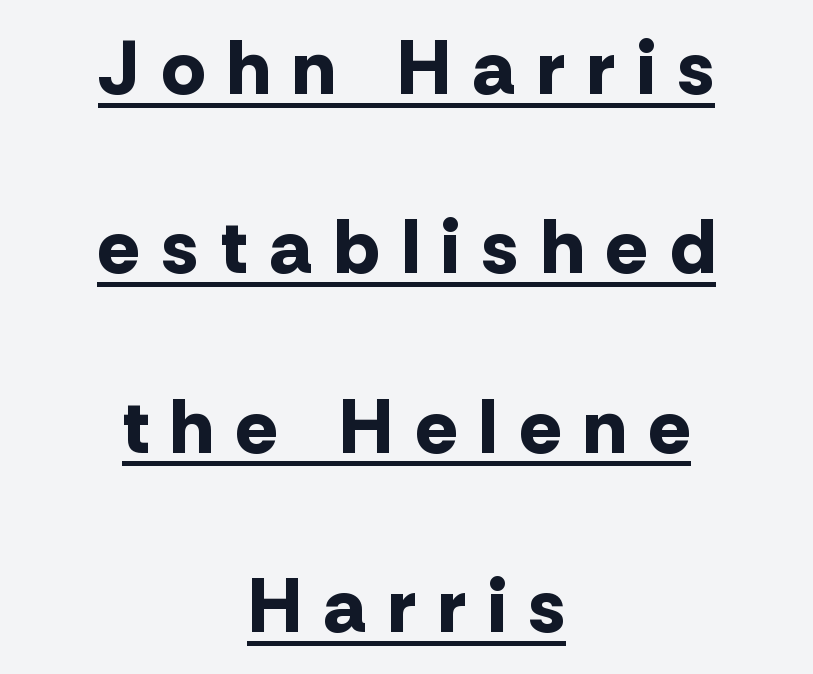
{"serif": "no", "italic": "no", "bold": "yes", "weight": "bold", "width": "normal", "stroke_contrast": "low", "x_height": "medium", "monospaced": "no", "underline": "yes", "align": "center", "line_spacing": "loose", "line_spacing_ratio": 2.33, "letter_spacing": "wide", "letter_spacing_em": 0.3, "glyph_px": 77}
